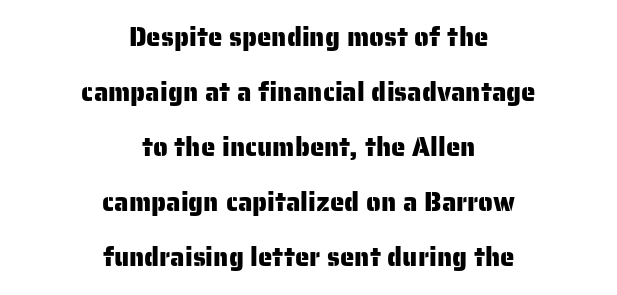
Horizontally, the lines are justified to the midpoint only. Nobody drew a line under any word here. Compared with typical body copy, the letter spacing here is the same. Line spacing here is loose. Notice how the stems are strictly vertical — no italics here.
